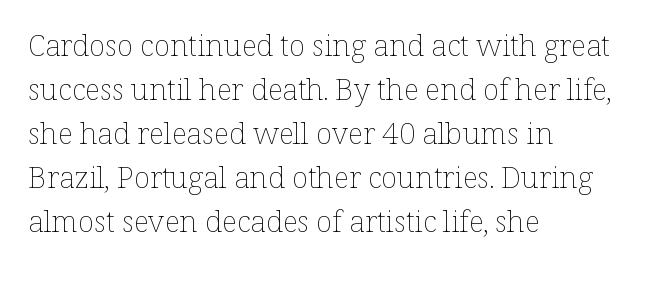
The image shows 30 px thin type, upright; set left-aligned, normal line spacing (1.47x), normal letter spacing, not underlined; low stroke contrast and a medium x-height.
